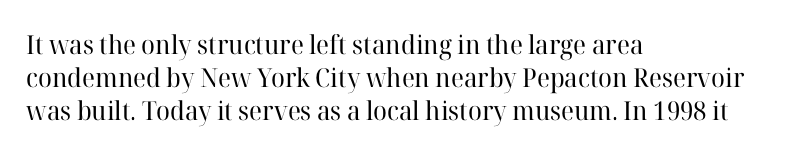
Check the space under the baseline: it is left empty. Posture: upright roman. Is the type heavy? It reads as light-to-regular instead. One-word summary of the alignment: left. The line-height multiplier appears to be the usual default.
